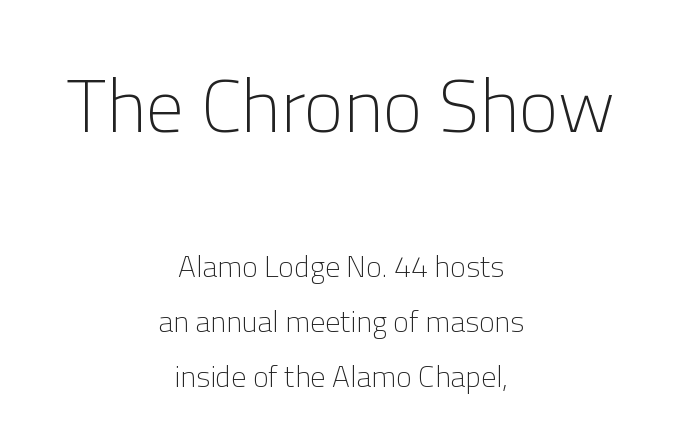
The image shows 75 px light sans-serif type, upright; set centered, line spacing 1.82x, normal letter spacing, not underlined; the first (top) block is 2.5x larger; low stroke contrast and a medium x-height.
